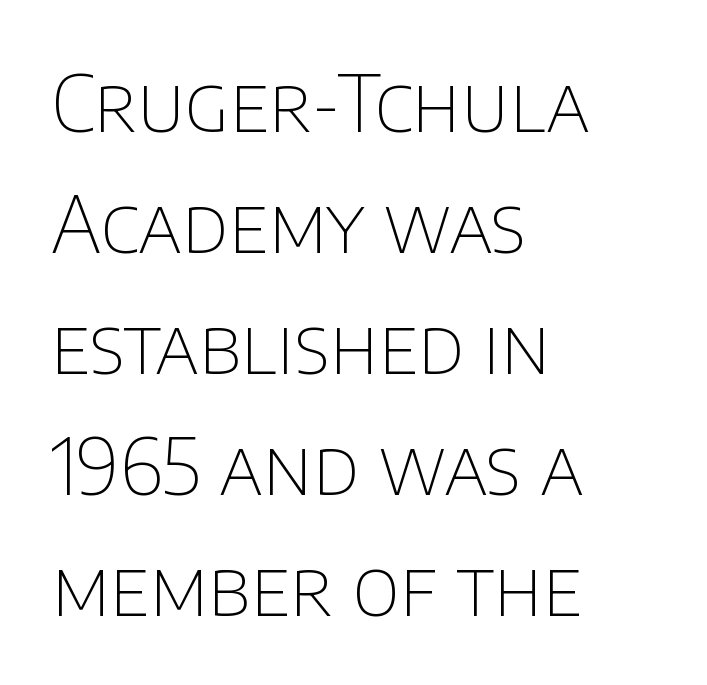
Q: Is the text bold? A: No.
Q: Is the text italic (slanted)? A: No, it is upright.
Q: Is the typeface a serif or a sans-serif typeface? A: Sans-serif.
Q: Is the text underlined? A: No.
Q: How is the paragraph aligned? A: Left-aligned.
Q: Is the spacing between letters normal or unusually wide? A: Normal.
Q: Is the spacing between lines tight, normal or loose? A: Normal.
Q: Width (condensed, normal, or wide)? A: Normal.
Q: Stroke contrast? A: Low.
Q: x-height? A: Large.
Q: Monospaced? A: No.
